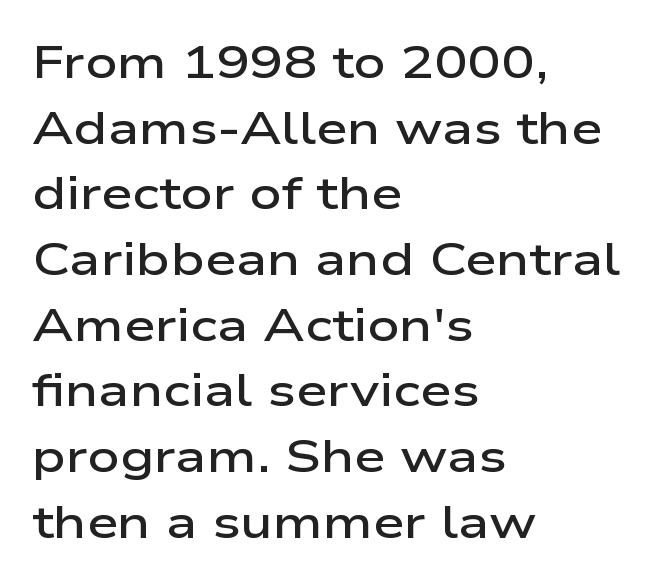
The image shows 45 px semibold, wide sans-serif type, upright; set left-aligned, normal line spacing (1.46x), normal letter spacing, not underlined; low stroke contrast and a medium x-height.
